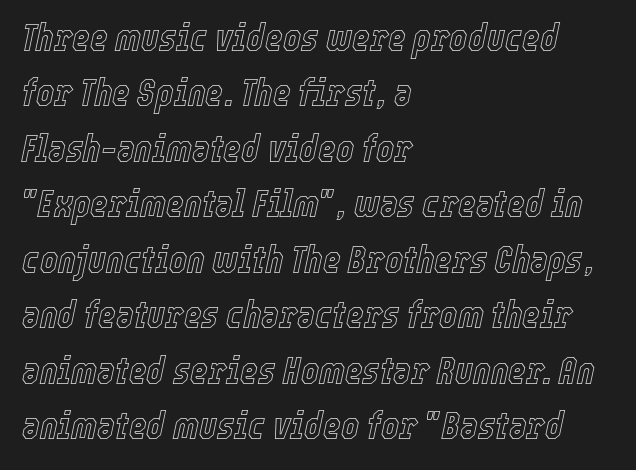
Q: Is the text italic (slanted)? A: Yes, it leans right by about 12 degrees.
Q: Is the text underlined? A: No.
Q: How is the paragraph aligned? A: Left-aligned.
Q: Is the spacing between letters normal or unusually wide? A: Normal.
Q: Is the spacing between lines tight, normal or loose? A: Normal.
Q: Width (condensed, normal, or wide)? A: Condensed.
Q: x-height? A: Medium.
Q: Monospaced? A: No.
